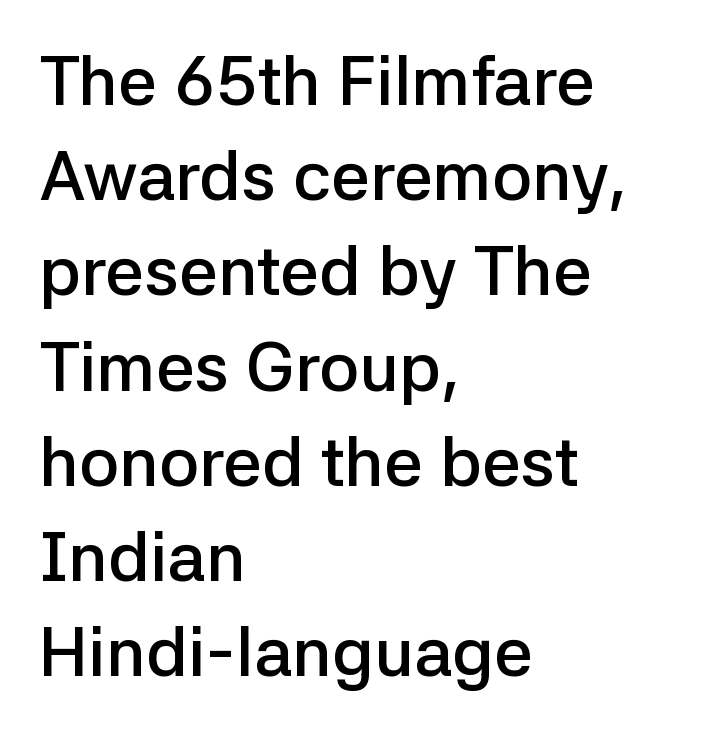
Look at the bottom of the vertical strokes: they stop flat, with no serifs. Emphasis by weight is partial: semibold. Honestly, there is no underline to notice here at all. This sample keeps an unexceptional amount of space between lines.
